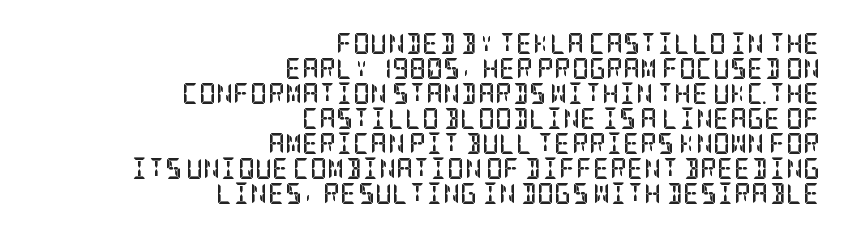
As a designer I'd log this as weight 700, bold. Each row of text sits above clean, open space. The specimen reads as upright at a glance. Here the glyphs are tracked normally, forming tight word shapes.
